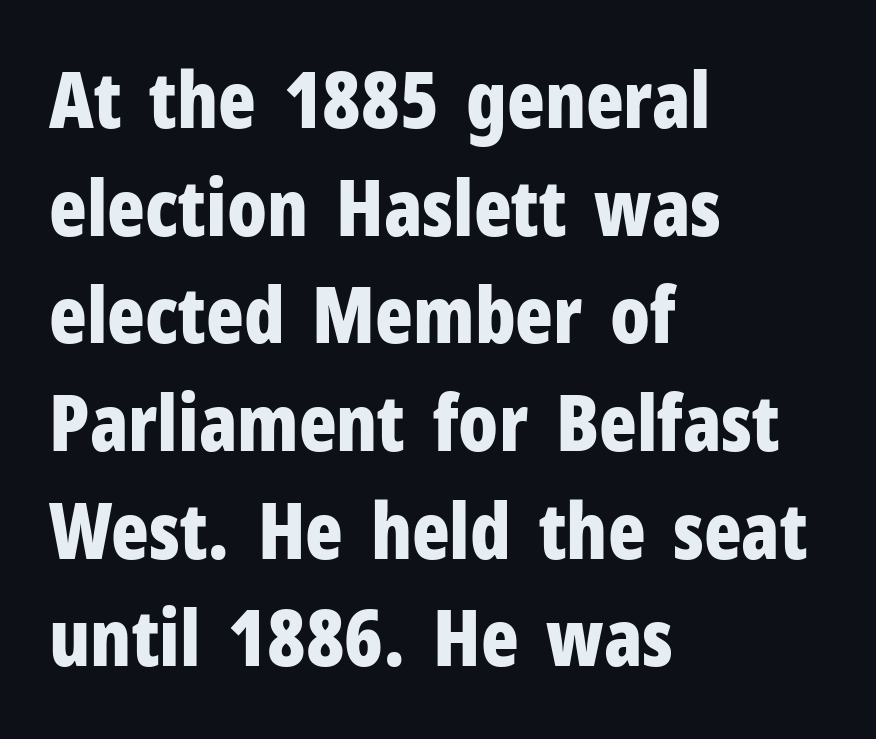
The image shows 78 px bold, condensed sans-serif type, upright; set left-aligned, normal line spacing (1.38x), normal letter spacing, not underlined; low stroke contrast and a medium x-height.
